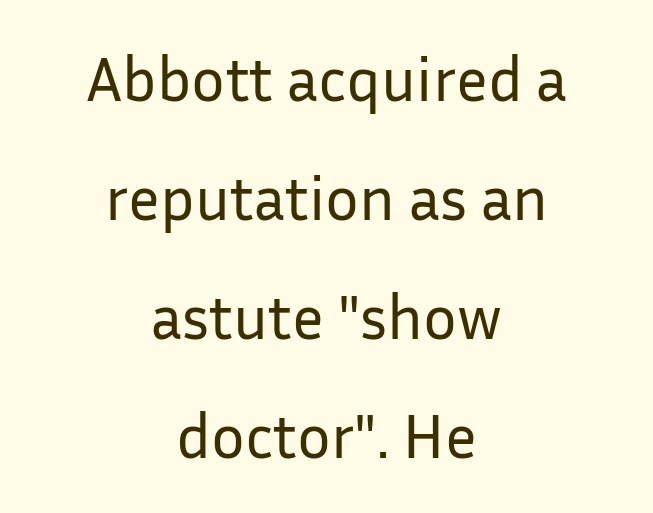
Type style note: lacks serifs. The horizontal fit of the characters is conventional and even. If you folded the block vertically in half, each line would mirror itself in length. The cut favours lightness, reaching ordinary text weight at its darkest.
